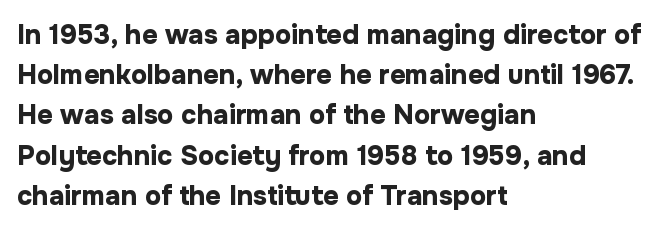
The image shows 27 px bold type, upright; set left-aligned, normal line spacing (1.49x), normal letter spacing, not underlined.
